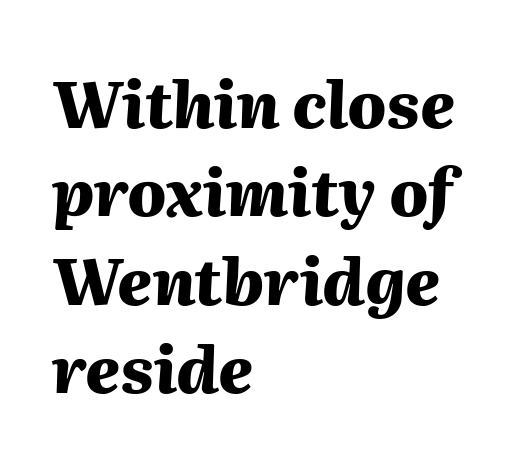
{"italic": "yes", "lean": "right", "slant_degrees": 2, "bold": "yes", "weight": "heavy", "width": "normal", "stroke_contrast": "medium", "x_height": "medium", "monospaced": "no", "underline": "no", "align": "left", "line_spacing": "normal", "line_spacing_ratio": 1.38, "letter_spacing": "normal", "letter_spacing_em": 0.0, "glyph_px": 64}
